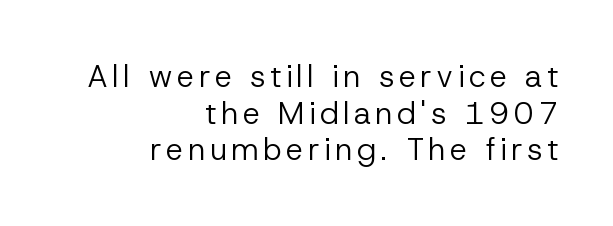
Q: Is the text bold? A: No.
Q: Is the text italic (slanted)? A: No, it is upright.
Q: Is the typeface a serif or a sans-serif typeface? A: Sans-serif.
Q: Is the text underlined? A: No.
Q: How is the paragraph aligned? A: Right-aligned.
Q: Width (condensed, normal, or wide)? A: Normal.
Q: Stroke contrast? A: Low.
Q: x-height? A: Medium.
Q: Monospaced? A: No.
